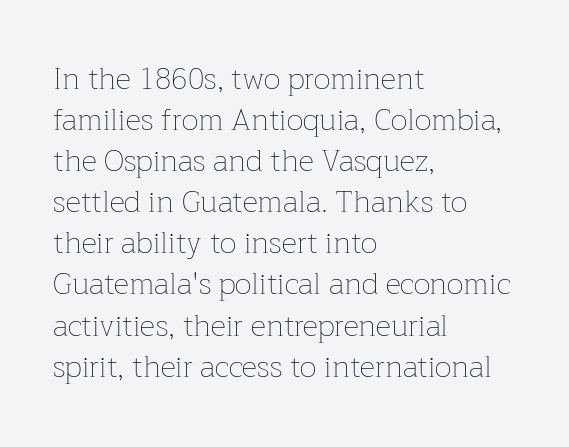
Q: Is the text bold? A: No.
Q: Is the text italic (slanted)? A: No, it is upright.
Q: Is the text underlined? A: No.
Q: How is the paragraph aligned? A: Left-aligned.
Q: Is the spacing between letters normal or unusually wide? A: Normal.
Q: Is the spacing between lines tight, normal or loose? A: Normal.
Q: Width (condensed, normal, or wide)? A: Normal.
Q: Stroke contrast? A: Low.
Q: x-height? A: Medium.
Q: Monospaced? A: No.
